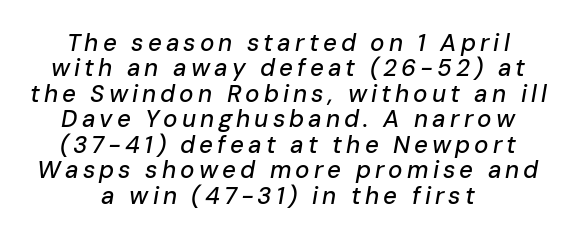
The image shows 24 px text type, italic (leaning right); set centered, tight line spacing (1.06x), not underlined.
